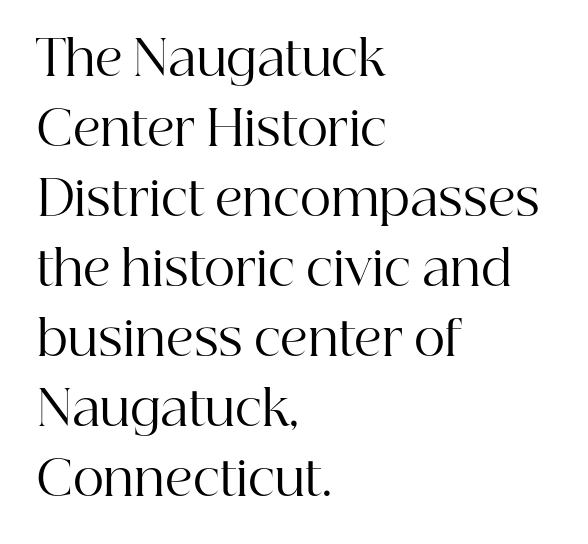
Honestly, the letter spacing is just normal — you wouldn't notice it. Stems here are at most as thick as an everyday book face. A student would call this left alignment; a typographer would say flush left, rag right. A roman cut, with each character standing at attention. The words here are not underlined. The rows are spaced the way most documents space them.
